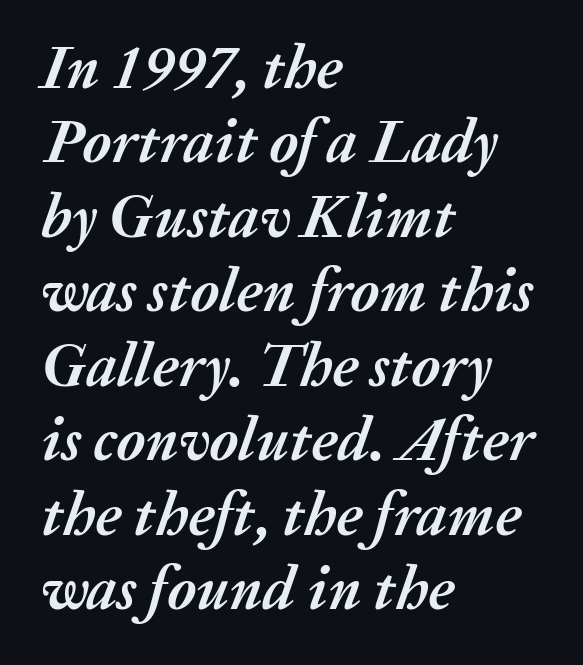
The glyphs look as if they've been sheared to an angle. Default kerning and tracking; the words read as compact shapes. Heavy-handed strokes throughout: this text is bold. Varying glyph widths throughout — classic text-font behaviour.
